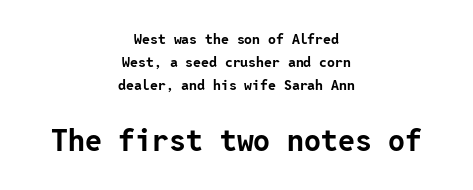
{"serif": "no", "italic": "no", "bold": "yes", "weight": "bold", "width": "normal", "stroke_contrast": "low", "x_height": "medium", "underline": "no", "align": "center", "line_spacing": "normal", "line_spacing_ratio": 1.63, "letter_spacing": "normal", "letter_spacing_em": 0.0, "larger_block": "second", "size_ratio": 2.14, "glyph_px": 30}
